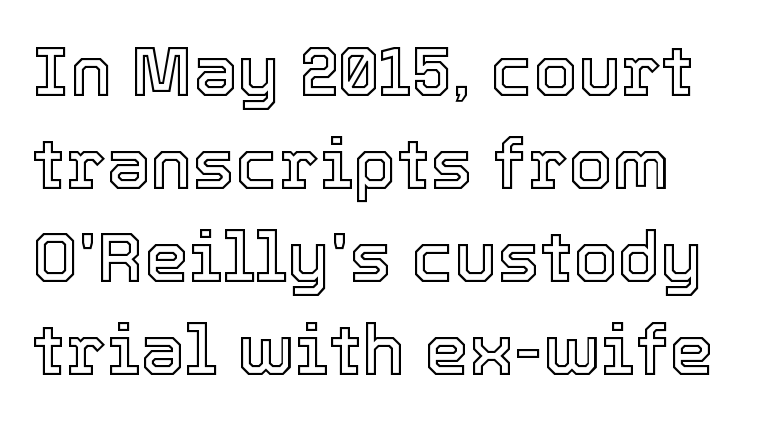
Alignment: flush left. Letter spacing: default. The letters advance in unequal steps, a hallmark of proportional type. One glance says typical: line gaps are just what's usual.
